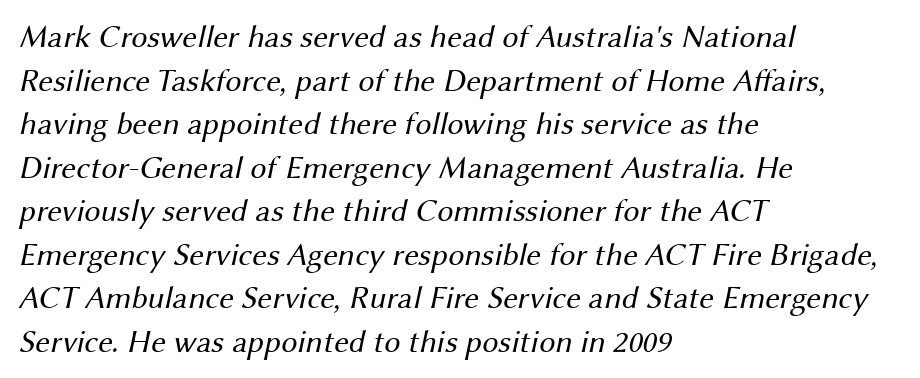
The image shows 32 px regular-weight sans-serif type; set left-aligned, normal line spacing (1.36x), normal letter spacing, not underlined; medium stroke contrast and a medium x-height.
